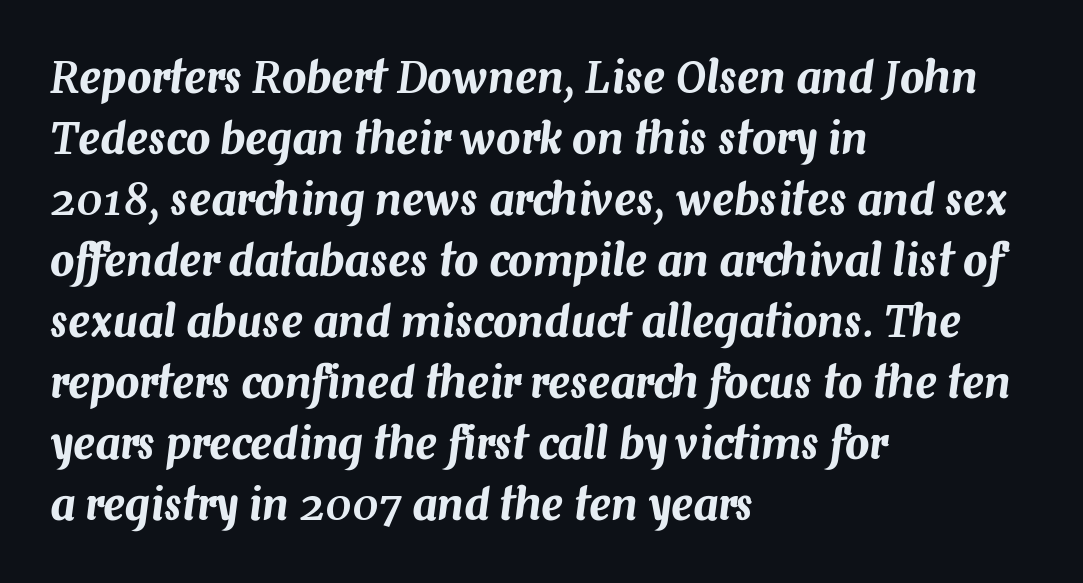
The image shows 43 px text type, italic (leaning right); set left-aligned, normal line spacing (1.42x), normal letter spacing, not underlined; medium stroke contrast and a medium x-height.
